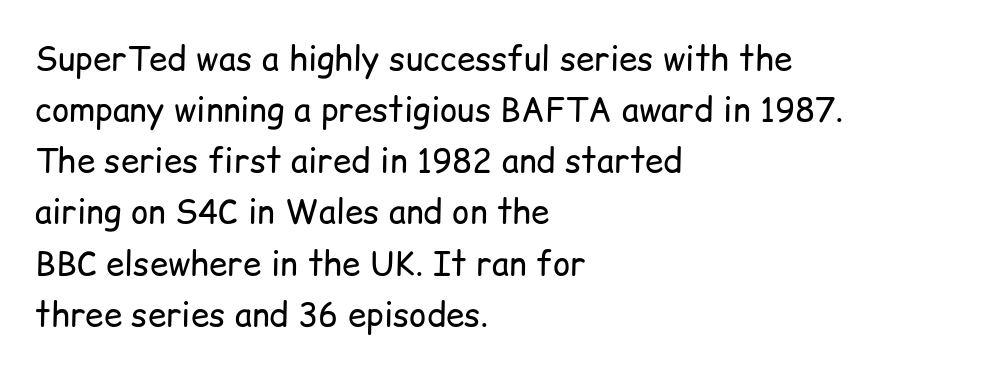
{"serif": "no", "italic": "no", "bold": "no", "weight": "regular", "width": "normal", "stroke_contrast": "low", "x_height": "medium", "monospaced": "no", "underline": "no", "align": "left", "line_spacing": "normal", "line_spacing_ratio": 1.55, "letter_spacing": "normal", "letter_spacing_em": 0.0, "glyph_px": 33}
